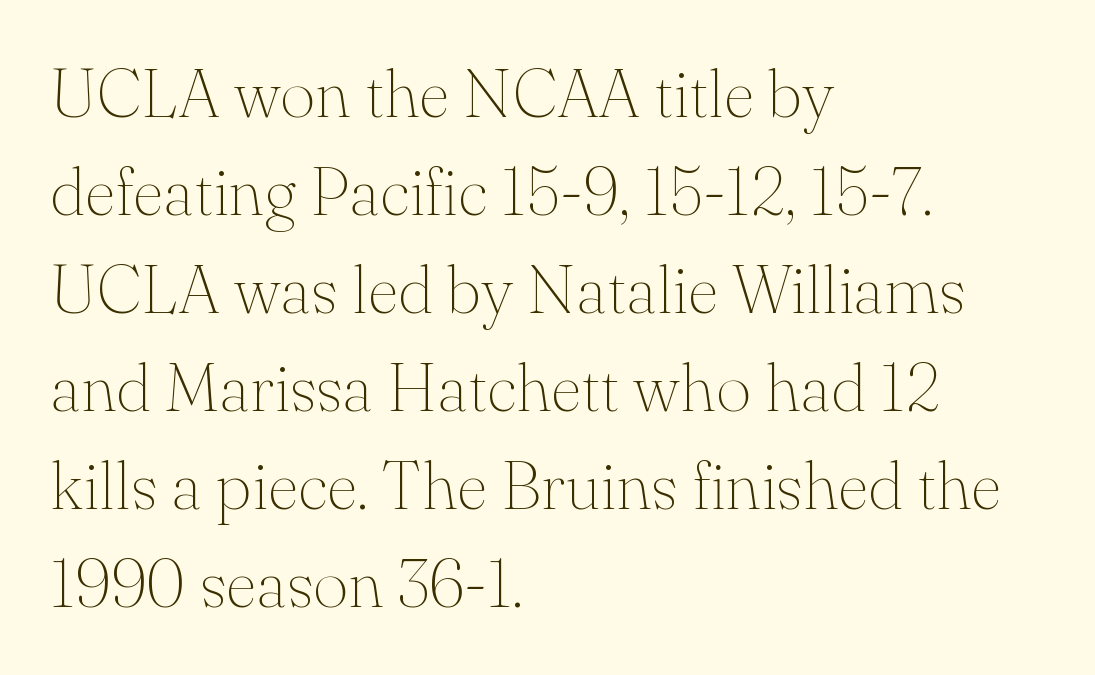
The image shows 68 px thin serif type, upright; set left-aligned, normal line spacing (1.44x), normal letter spacing, not underlined; medium stroke contrast and a small x-height.
